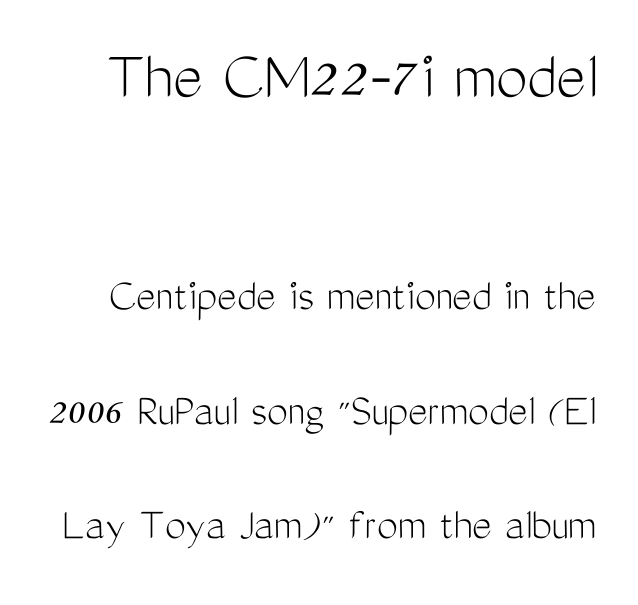
The image shows 71 px light, condensed sans-serif type, upright; set loose line spacing (2.44x), normal letter spacing, not underlined; the first (top) block is 1.51x larger; medium stroke contrast and a medium x-height.
